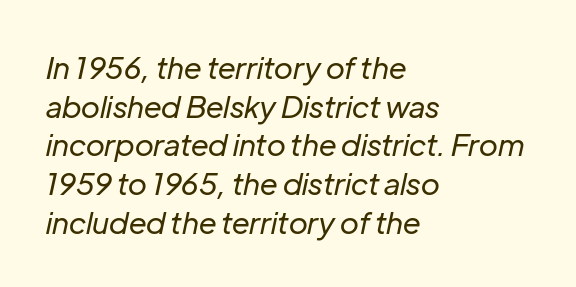
Q: Is the text bold? A: No.
Q: Is the text italic (slanted)? A: Yes, it leans right by about 12 degrees.
Q: Is the text underlined? A: No.
Q: How is the paragraph aligned? A: Left-aligned.
Q: Is the spacing between letters normal or unusually wide? A: Normal.
Q: Is the spacing between lines tight, normal or loose? A: Normal.
Q: Width (condensed, normal, or wide)? A: Normal.
Q: Stroke contrast? A: Low.
Q: x-height? A: Medium.
Q: Monospaced? A: No.
